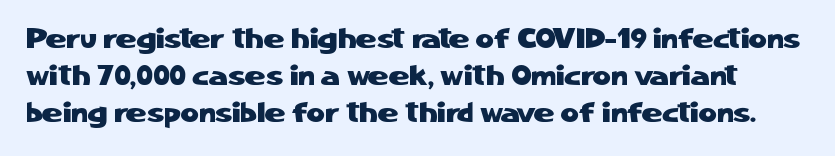
{"serif": "no", "italic": "no", "width": "normal", "stroke_contrast": "low", "x_height": "medium", "monospaced": "no", "underline": "no", "line_spacing": "normal", "line_spacing_ratio": 1.33, "letter_spacing": "normal", "letter_spacing_em": 0.0, "glyph_px": 28}
